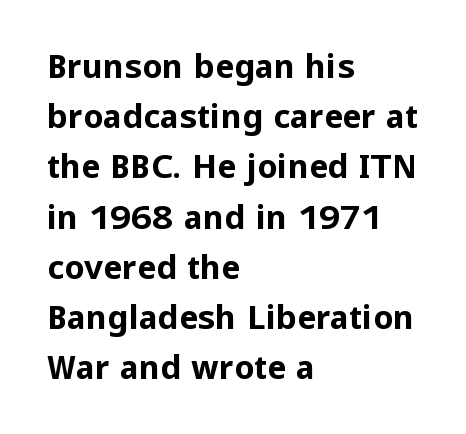
Q: Is the text bold? A: Yes.
Q: Is the text italic (slanted)? A: No, it is upright.
Q: Is the typeface a serif or a sans-serif typeface? A: Sans-serif.
Q: Is the text underlined? A: No.
Q: How is the paragraph aligned? A: Left-aligned.
Q: Is the spacing between letters normal or unusually wide? A: Normal.
Q: Is the spacing between lines tight, normal or loose? A: Normal.
Q: Width (condensed, normal, or wide)? A: Normal.
Q: Stroke contrast? A: Low.
Q: x-height? A: Medium.
Q: Monospaced? A: No.
